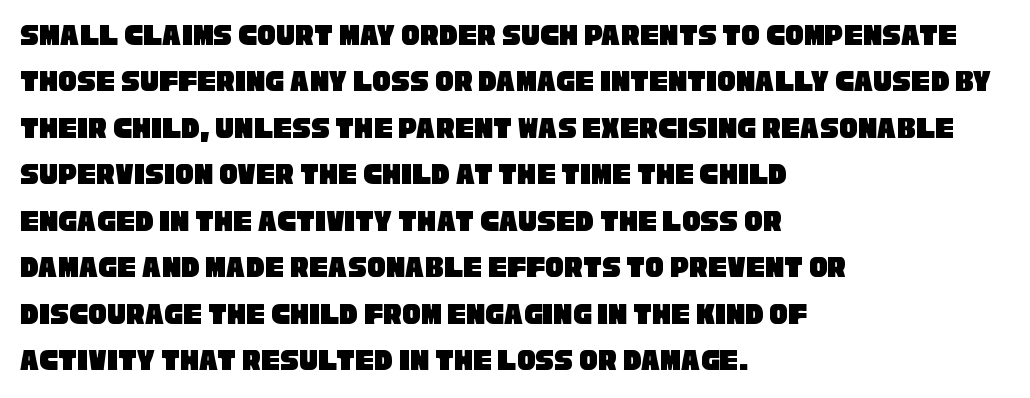
The image shows 31 px condensed sans-serif type; set left-aligned, normal line spacing (1.5x), normal letter spacing, not underlined; low stroke contrast and a large x-height.
